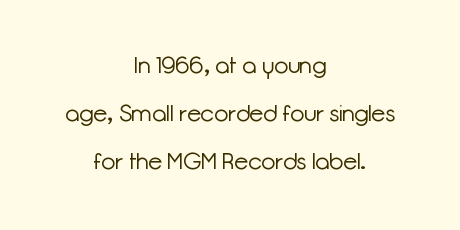
The image shows 23 px text type, upright; set centered, loose line spacing (2.08x), normal letter spacing, not underlined.
